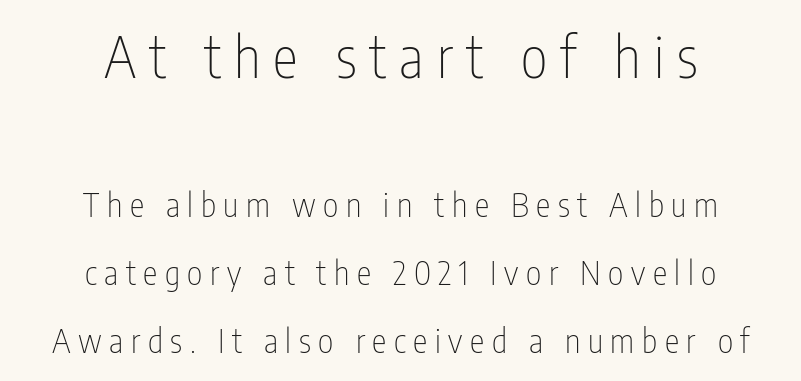
The image shows 57 px thin, condensed sans-serif type, upright; set centered, loose line spacing (2.07x), unusually wide letter spacing (+0.23 em), not underlined; the first (top) block is 1.73x larger; low stroke contrast and a medium x-height.
